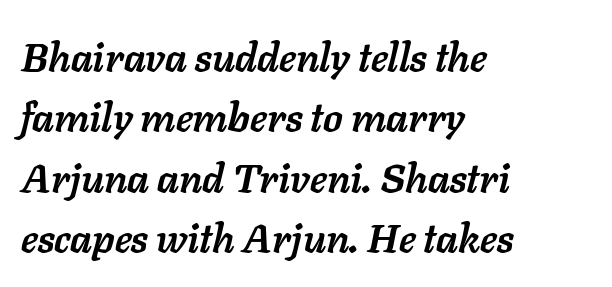
The image shows 40 px semibold type, italic (leaning right); set left-aligned, normal line spacing (1.51x), normal letter spacing, not underlined; low stroke contrast and a medium x-height.
